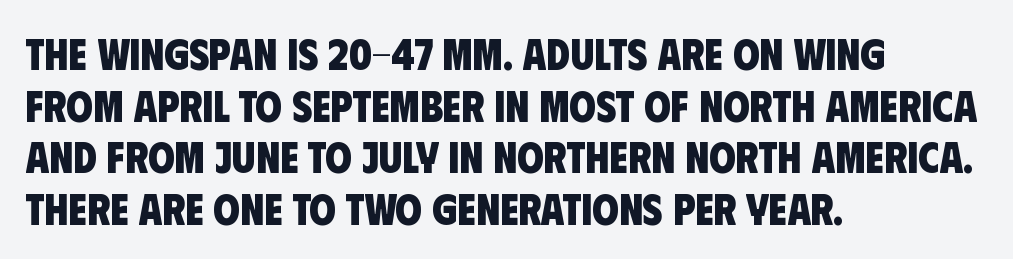
Q: Is the text bold? A: Yes.
Q: Is the typeface a serif or a sans-serif typeface? A: Sans-serif.
Q: Is the text underlined? A: No.
Q: How is the paragraph aligned? A: Left-aligned.
Q: Is the spacing between letters normal or unusually wide? A: Normal.
Q: Width (condensed, normal, or wide)? A: Condensed.
Q: Stroke contrast? A: Low.
Q: x-height? A: Large.
Q: Monospaced? A: No.
